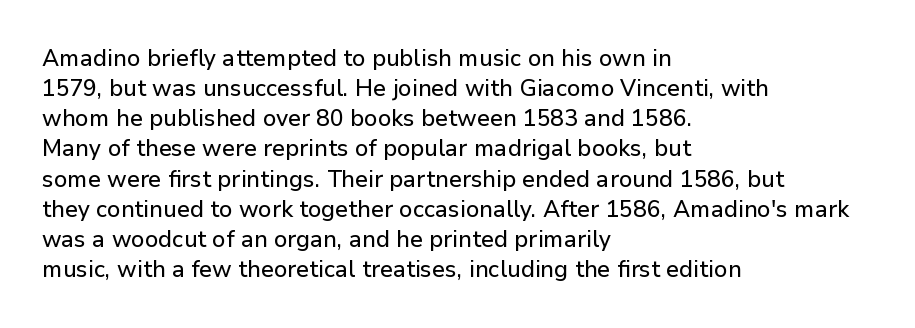
{"italic": "no", "underline": "no", "align": "left", "line_spacing": "normal", "line_spacing_ratio": 1.31, "letter_spacing": "normal", "letter_spacing_em": 0.0, "glyph_px": 23}
